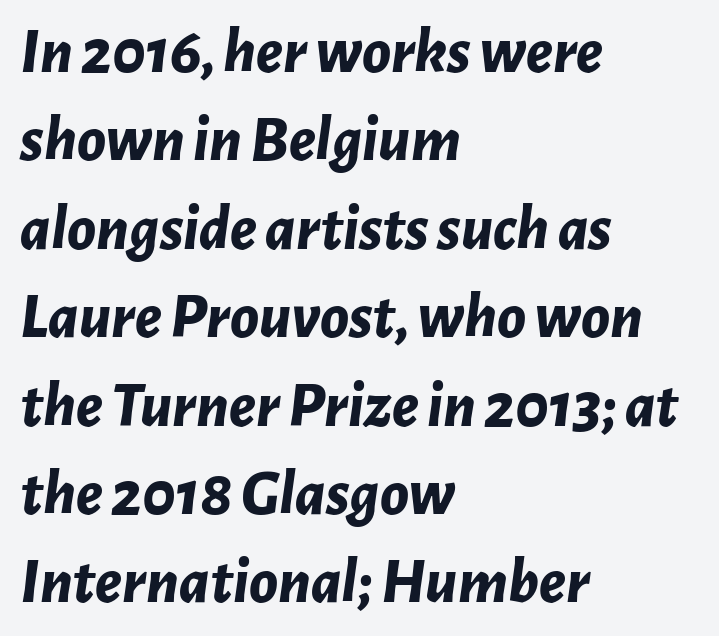
Q: Is the text bold? A: Yes.
Q: Is the text italic (slanted)? A: Yes, it leans right by about 7 degrees.
Q: Is the text underlined? A: No.
Q: How is the paragraph aligned? A: Left-aligned.
Q: Is the spacing between letters normal or unusually wide? A: Normal.
Q: Is the spacing between lines tight, normal or loose? A: Normal.
Q: Width (condensed, normal, or wide)? A: Normal.
Q: Stroke contrast? A: Low.
Q: x-height? A: Medium.
Q: Monospaced? A: No.
